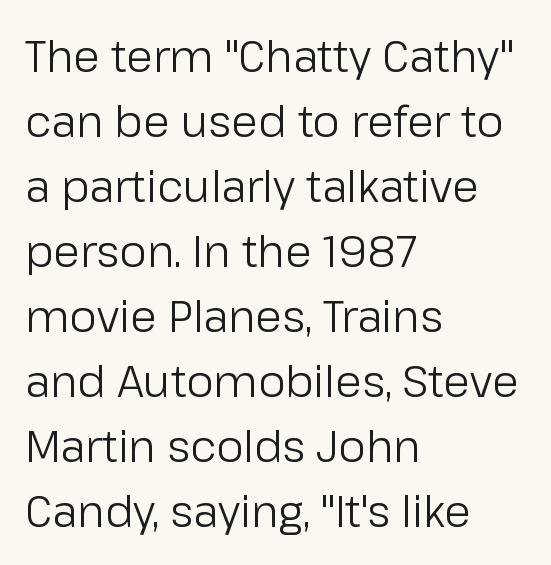
Honestly, there is no underline to notice here at all. The rendering uses a moderate line-height, typical for paragraphs. You can tell from the bare stems that sans-serif type was used. Posture: straight, roman, zero tilt. Stroke mass is kept to a normal reading level or below.
